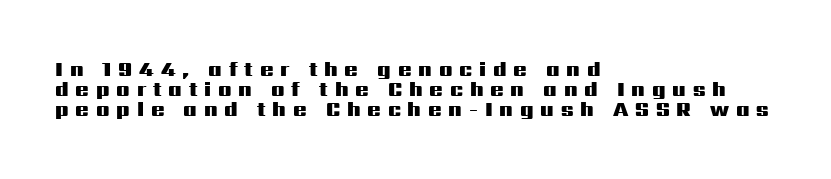
The image shows 20 px bold type, upright; set left-aligned, tight line spacing (1.01x), unusually wide letter spacing (+0.34 em), not underlined.
